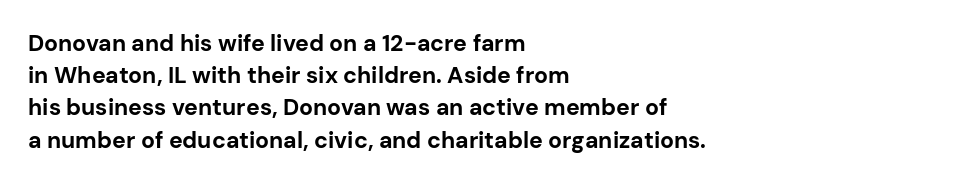
The image shows 23 px bold type, upright; set left-aligned, normal line spacing (1.4x), normal letter spacing, not underlined.
